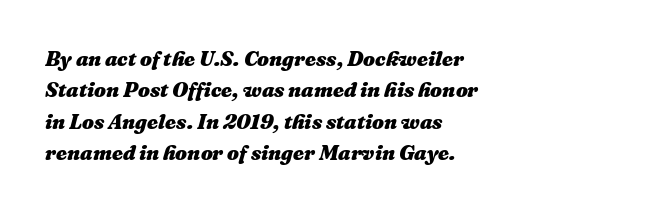
{"italic": "yes", "lean": "right", "slant_degrees": 16, "bold": "yes", "underline": "no", "align": "left", "line_spacing": "normal", "line_spacing_ratio": 1.5, "letter_spacing": "normal", "letter_spacing_em": 0.0, "glyph_px": 21}
